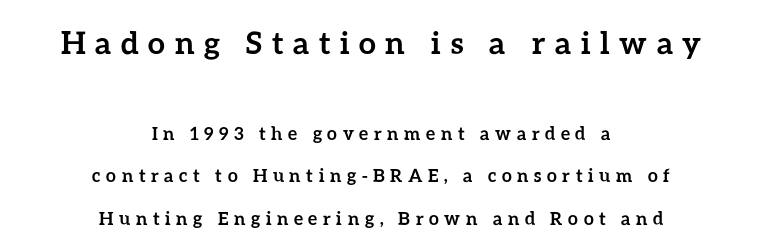
The image shows 31 px semibold type, upright; set centered, loose line spacing (2.38x), unusually wide letter spacing (+0.31 em), not underlined; the first (top) block is 1.72x larger; low stroke contrast and a medium x-height.
